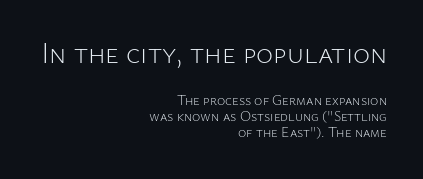
{"serif": "no", "italic": "no", "bold": "no", "weight": "light", "width": "normal", "stroke_contrast": "low", "x_height": "medium", "monospaced": "no", "underline": "no", "align": "right", "line_spacing": "tight", "line_spacing_ratio": 1.14, "letter_spacing": "normal", "letter_spacing_em": 0.0, "larger_block": "first", "size_ratio": 2.07, "glyph_px": 29}
